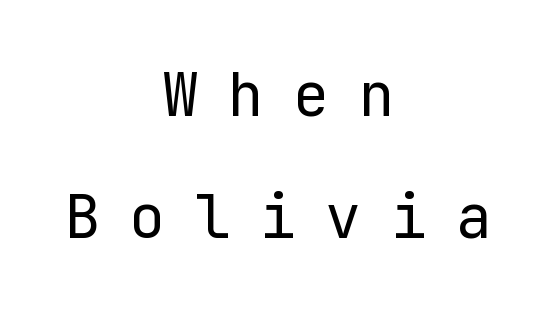
The specimen reads as upright at a glance. Rows of type keep a wide berth in the vertical direction. Typographically, this falls in the sans-serif category. Caption: face not bold, strokes unweighted. Here the glyphs are tracked loosely, breaking word shapes into spaced letters.
